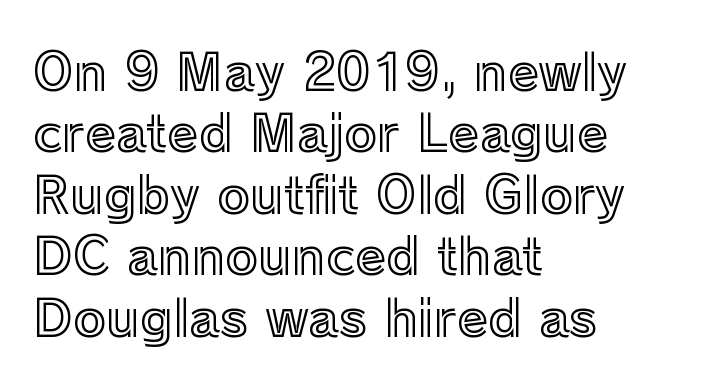
{"italic": "no", "width": "normal", "x_height": "medium", "monospaced": "no", "underline": "no", "align": "left", "line_spacing_ratio": 1.23, "letter_spacing": "normal", "letter_spacing_em": 0.0, "glyph_px": 50}
